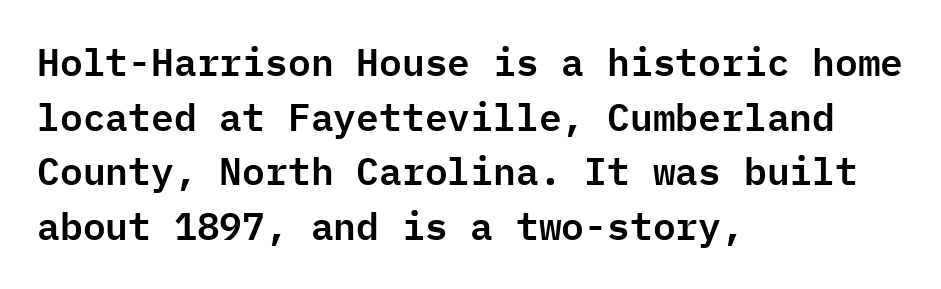
The image shows 38 px sans-serif type, upright, monospaced; set left-aligned, normal line spacing (1.44x), normal letter spacing, not underlined; low stroke contrast and a medium x-height.
